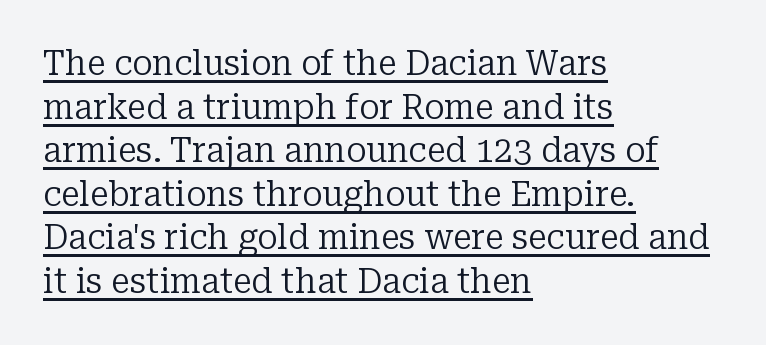
The image shows 34 px regular-weight serif type, upright; set left-aligned, normal line spacing (1.28x), normal letter spacing, underlined; low stroke contrast and a medium x-height.
